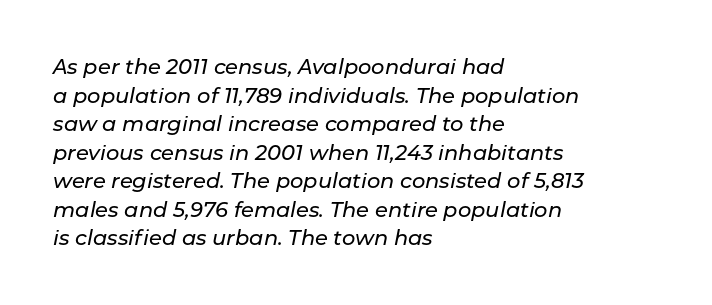
The image shows 21 px text type, italic (leaning right); set left-aligned, normal line spacing (1.36x), normal letter spacing, not underlined.
